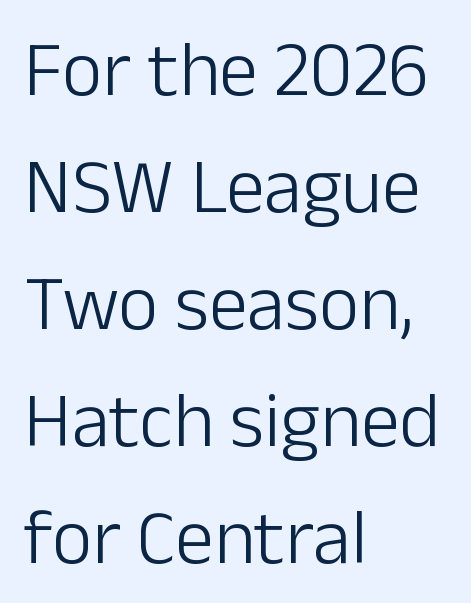
{"serif": "no", "italic": "no", "bold": "no", "weight": "light", "width": "normal", "stroke_contrast": "low", "x_height": "medium", "monospaced": "no", "underline": "no", "align": "left", "line_spacing": "normal", "line_spacing_ratio": 1.5, "letter_spacing": "normal", "letter_spacing_em": 0.0, "glyph_px": 78}
